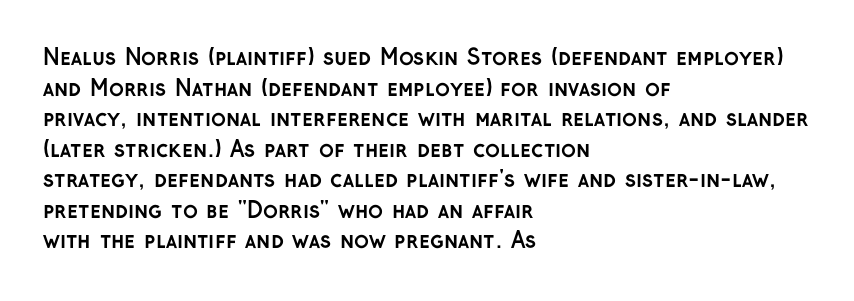
The image shows 22 px bold type, upright; set left-aligned, normal line spacing (1.39x), normal letter spacing, not underlined.
